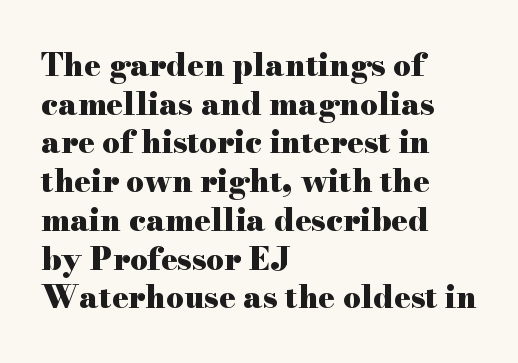
{"serif": "yes", "italic": "no", "bold": "yes", "weight": "heavy", "width": "wide", "stroke_contrast": "high", "x_height": "small", "monospaced": "no", "underline": "no", "align": "left", "line_spacing": "normal", "line_spacing_ratio": 1.25, "letter_spacing": "normal", "letter_spacing_em": 0.0, "glyph_px": 31}
